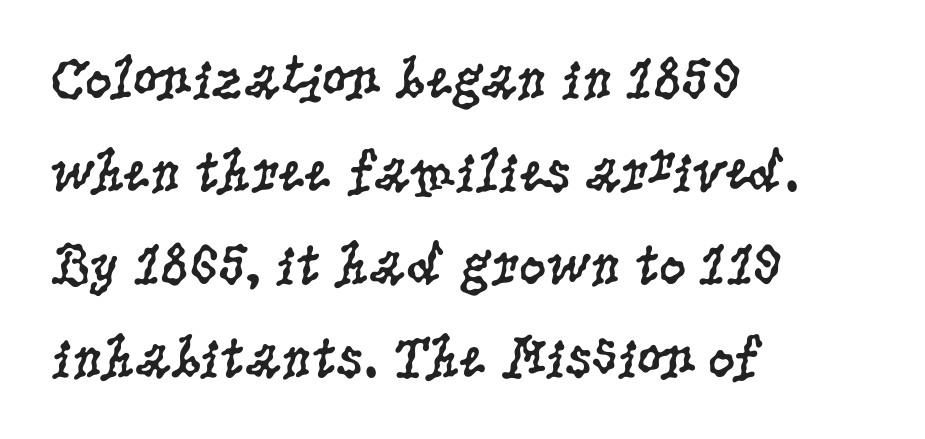
Q: Is the text bold? A: No.
Q: Is the typeface a serif or a sans-serif typeface? A: Serif.
Q: Is the text underlined? A: No.
Q: How is the paragraph aligned? A: Left-aligned.
Q: Is the spacing between letters normal or unusually wide? A: Normal.
Q: Is the spacing between lines tight, normal or loose? A: Normal.
Q: Width (condensed, normal, or wide)? A: Condensed.
Q: Stroke contrast? A: Low.
Q: x-height? A: Large.
Q: Monospaced? A: No.
